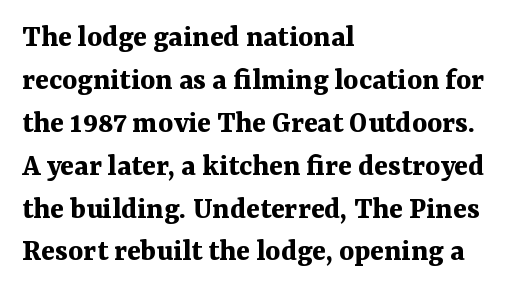
What weight is shown? A full bold with thick strokes. A typesetter would label this face a serif. A normal amount of white space separates one row of letters from the next. This sample uses an upright cut, with every glyph sitting square on the baseline.
